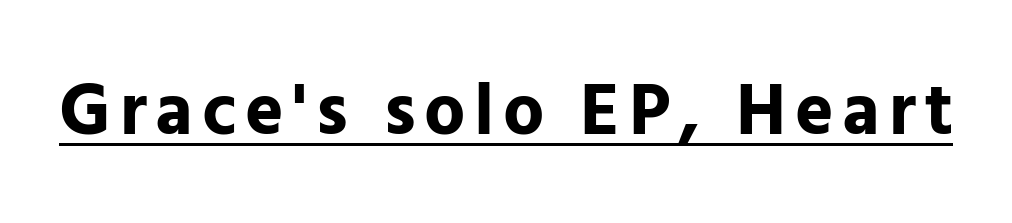
Q: Is the text bold? A: Yes.
Q: Is the text italic (slanted)? A: No, it is upright.
Q: Is the typeface a serif or a sans-serif typeface? A: Sans-serif.
Q: Is the text underlined? A: Yes.
Q: Width (condensed, normal, or wide)? A: Normal.
Q: Stroke contrast? A: Low.
Q: x-height? A: Medium.
Q: Monospaced? A: No.
